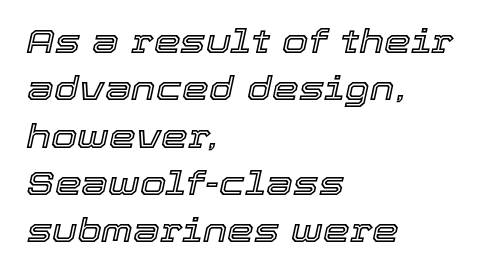
Anything drawn beneath the words? Only blank space. There is no visible air inserted between adjacent glyphs. The leading is moderate, giving the passage an even texture. The passage is arranged the way most books set body copy — flush left. Spacing verdict: proportional, widths tailored to each character. A typesetter would mark this as italic.
